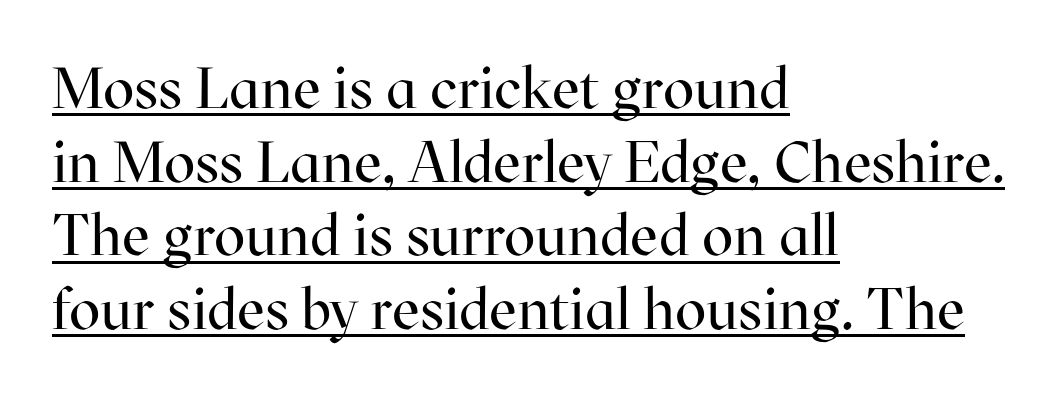
Evenly set lines give the paragraph a standard silhouette. Underlining? Definitely there. The rendering uses natural spacing where letterforms have individual widths. Examine the stroke ends and you'll spot serifs. The letters stand upright; this is a roman face. Short and long lines alike share a common starting point at left.
